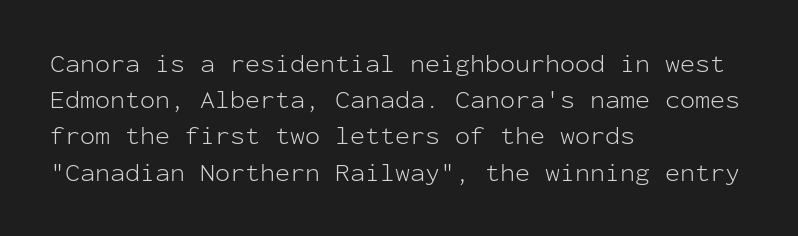
The image shows 25 px text type, upright; set left-aligned, normal line spacing (1.45x), normal letter spacing, not underlined.
